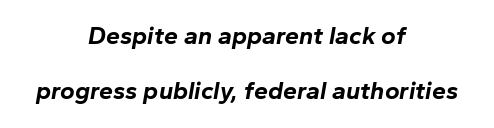
The image shows 25 px bold type, italic (leaning right); set centered, loose line spacing (2.21x), normal letter spacing, not underlined.
